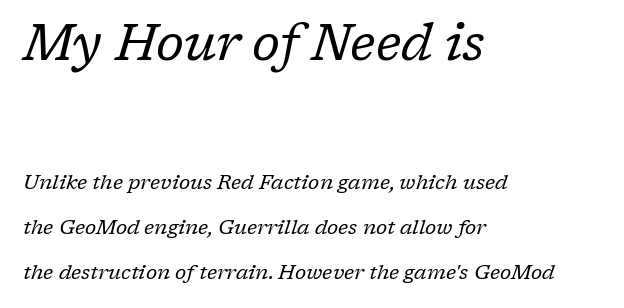
Scale decreases going downward across the two blocks. The area under the type is left untouched. Whoever set this chose breathing room over compactness in the vertical rhythm. Stems and bowls with no extra thickness — not bold. The text was rendered using a seriffed face with decorative stroke endings.
